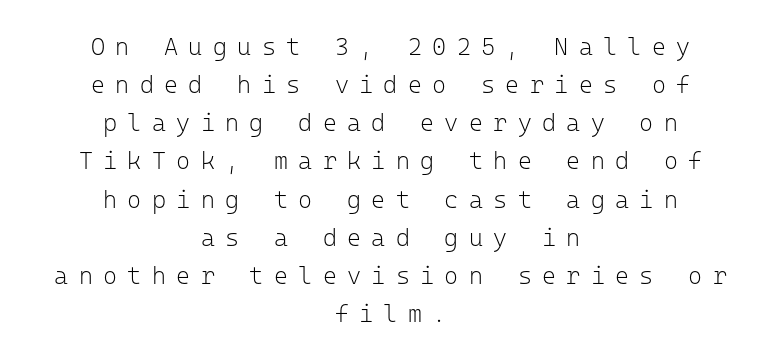
The image shows 24 px text type, upright; set centered, normal line spacing (1.59x), unusually wide letter spacing (+0.43 em), not underlined.
